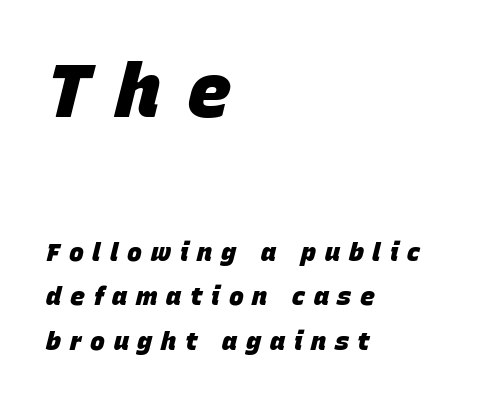
Q: Is the text bold? A: Yes.
Q: Is the text italic (slanted)? A: Yes, it leans right by about 15 degrees.
Q: Is the text underlined? A: No.
Q: How is the paragraph aligned? A: Left-aligned.
Q: Is the spacing between letters normal or unusually wide? A: Unusually wide.
Q: Which block of text is set in a larger size, the first (top) or the second (bottom)? A: The first (top) one.
Q: Width (condensed, normal, or wide)? A: Normal.
Q: Stroke contrast? A: Low.
Q: x-height? A: Large.
Q: Monospaced? A: No.
